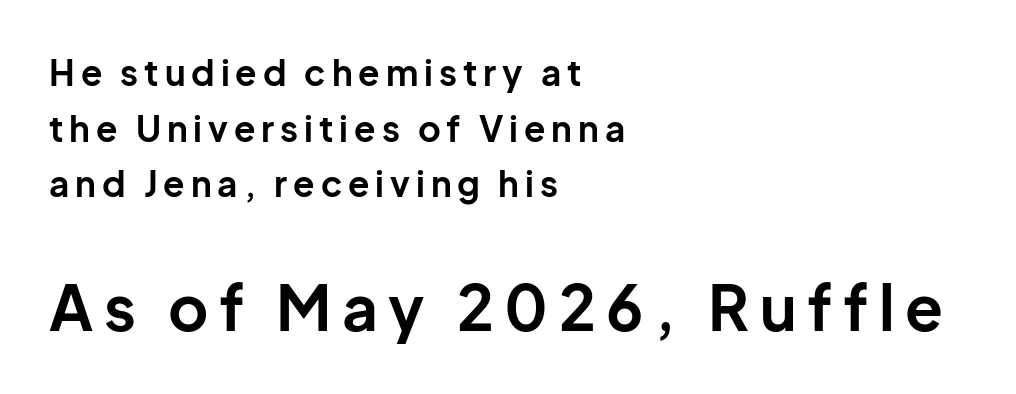
The image shows 62 px bold sans-serif type, upright; set left-aligned, normal line spacing (1.59x), not underlined; the second (bottom) block is 1.77x larger; low stroke contrast and a medium x-height.
